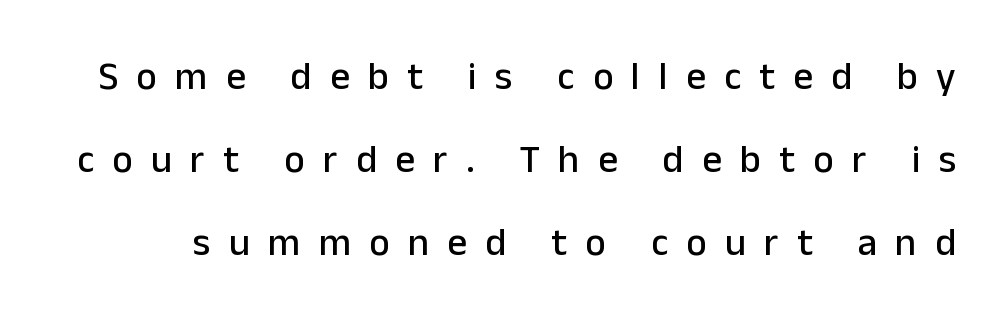
The image shows 39 px sans-serif type, upright; set loose line spacing (2.13x), unusually wide letter spacing (+0.47 em), not underlined; low stroke contrast and a medium x-height.
